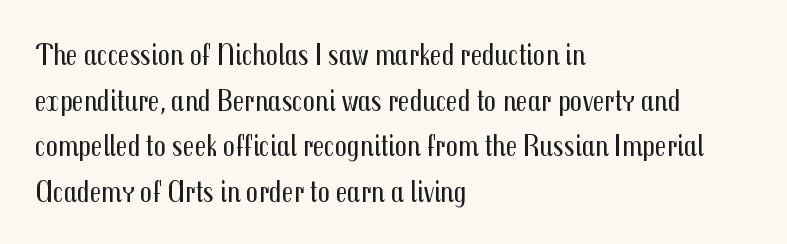
Q: Is the text bold? A: No.
Q: Is the text italic (slanted)? A: No, it is upright.
Q: Is the typeface a serif or a sans-serif typeface? A: Sans-serif.
Q: Is the text underlined? A: No.
Q: How is the paragraph aligned? A: Left-aligned.
Q: Is the spacing between letters normal or unusually wide? A: Normal.
Q: Is the spacing between lines tight, normal or loose? A: Normal.
Q: Width (condensed, normal, or wide)? A: Condensed.
Q: Stroke contrast? A: Medium.
Q: x-height? A: Medium.
Q: Monospaced? A: No.
